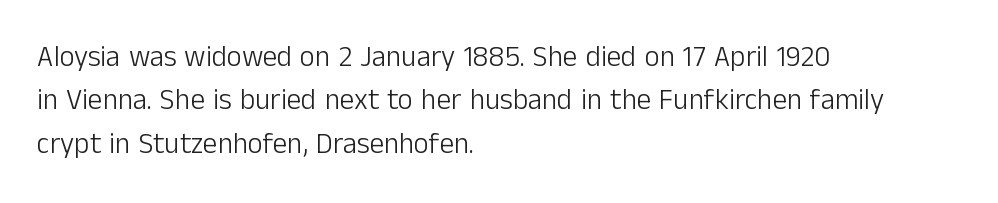
These glyphs show unthickened strokes, regular width or finer. Check where the strokes stop: nothing finishes them off — pure sans. Is this a fixed-width face? No — the glyphs have proportional, varying widths. Horizontally, the lines are justified to the leading edge only. Descenders are the only things crossing below the line.
